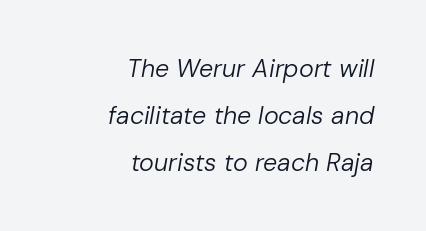
{"italic": "yes", "lean": "right", "slant_degrees": 10, "bold": "no", "underline": "no", "align": "right", "line_spacing_ratio": 1.88, "letter_spacing": "normal", "letter_spacing_em": 0.0, "glyph_px": 25}
